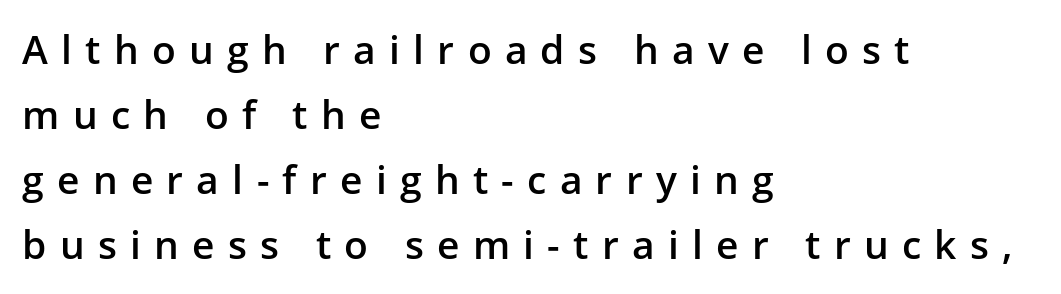
Heft: intermediate — a semibold. Proportional: the letters do not fall into vertical columns. Just letters on the line, the space beneath them empty. One-word summary of the alignment: left. The letters are spread apart with noticeably loose tracking. Examine the stroke ends and you'll find no serifs.
